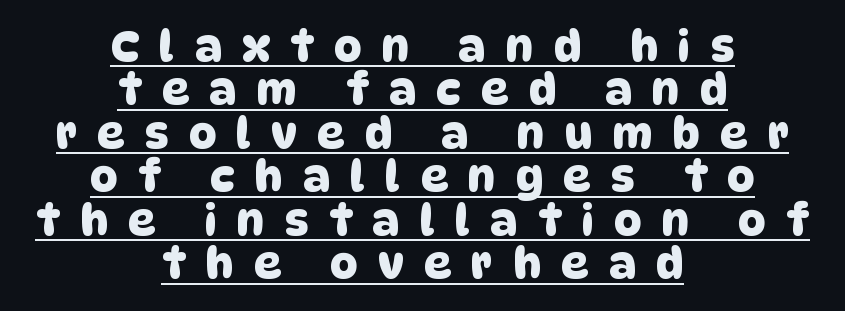
Q: Is the typeface a serif or a sans-serif typeface? A: Sans-serif.
Q: Is the text underlined? A: Yes.
Q: How is the paragraph aligned? A: Centered.
Q: Is the spacing between letters normal or unusually wide? A: Unusually wide.
Q: Is the spacing between lines tight, normal or loose? A: Tight.
Q: Width (condensed, normal, or wide)? A: Normal.
Q: Stroke contrast? A: Low.
Q: x-height? A: Large.
Q: Monospaced? A: No.
